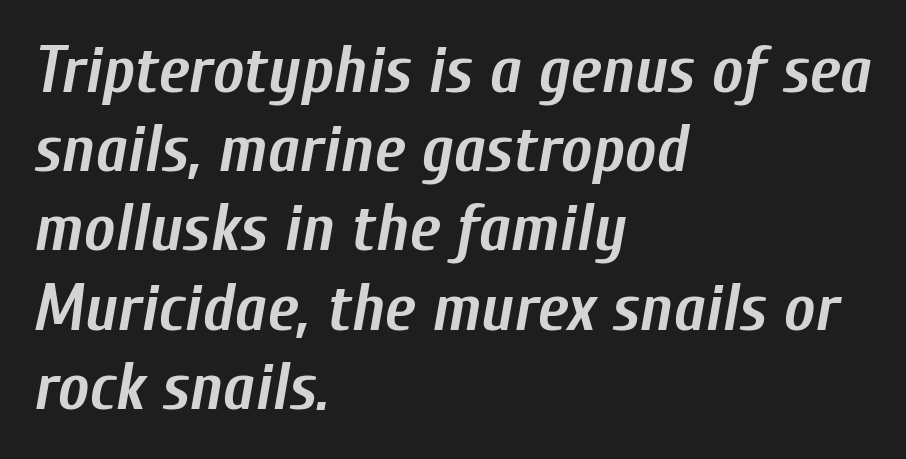
The image shows 66 px semibold, condensed type, italic (leaning right); set left-aligned, line spacing 1.2x, normal letter spacing, not underlined; low stroke contrast and a medium x-height.
